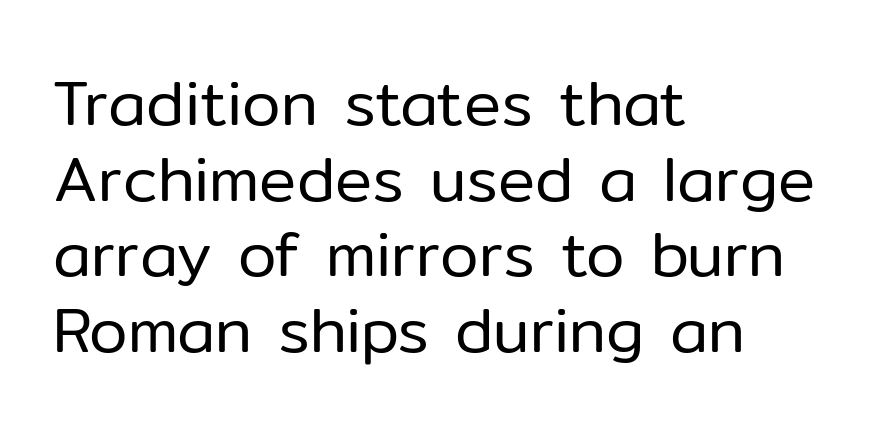
Q: Is the text bold? A: No.
Q: Is the text italic (slanted)? A: No, it is upright.
Q: Is the typeface a serif or a sans-serif typeface? A: Sans-serif.
Q: Is the text underlined? A: No.
Q: How is the paragraph aligned? A: Left-aligned.
Q: Is the spacing between letters normal or unusually wide? A: Normal.
Q: Width (condensed, normal, or wide)? A: Normal.
Q: Stroke contrast? A: Low.
Q: x-height? A: Medium.
Q: Monospaced? A: No.
